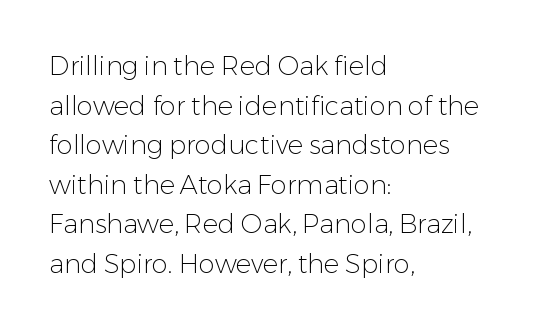
Q: Is the text bold? A: No.
Q: Is the text italic (slanted)? A: No, it is upright.
Q: Is the text underlined? A: No.
Q: How is the paragraph aligned? A: Left-aligned.
Q: Is the spacing between letters normal or unusually wide? A: Normal.
Q: Is the spacing between lines tight, normal or loose? A: Normal.
